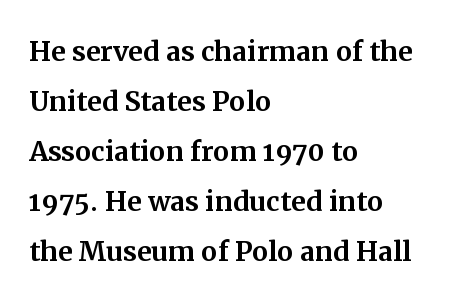
{"serif": "yes", "italic": "no", "width": "normal", "stroke_contrast": "medium", "x_height": "medium", "monospaced": "no", "underline": "no", "align": "left", "line_spacing": "normal", "line_spacing_ratio": 1.39, "letter_spacing": "normal", "letter_spacing_em": 0.0, "glyph_px": 36}
